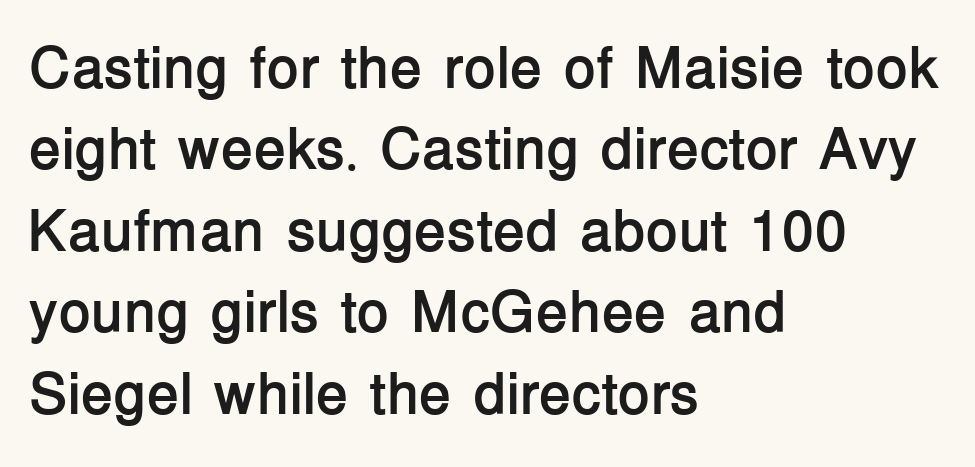
{"serif": "no", "italic": "no", "bold": "yes", "weight": "semibold", "width": "normal", "stroke_contrast": "low", "x_height": "medium", "monospaced": "no", "underline": "no", "align": "left", "line_spacing": "normal", "line_spacing_ratio": 1.38, "letter_spacing": "normal", "letter_spacing_em": 0.0, "glyph_px": 59}
